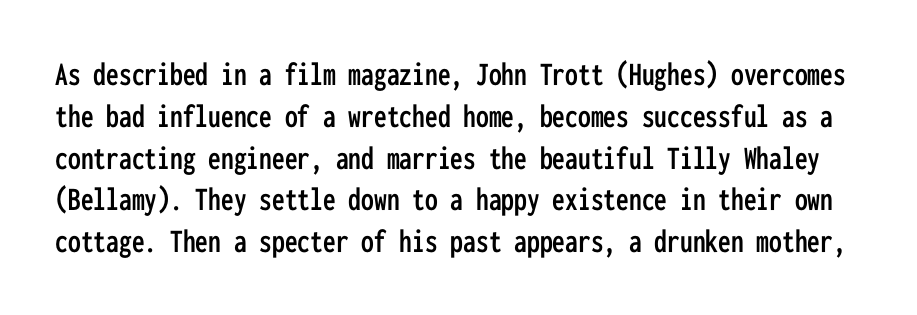
Q: Is the text italic (slanted)? A: No, it is upright.
Q: Is the typeface a serif or a sans-serif typeface? A: Sans-serif.
Q: Is the text underlined? A: No.
Q: Is the spacing between letters normal or unusually wide? A: Normal.
Q: Width (condensed, normal, or wide)? A: Condensed.
Q: Stroke contrast? A: Low.
Q: x-height? A: Medium.
Q: Monospaced? A: Yes.
